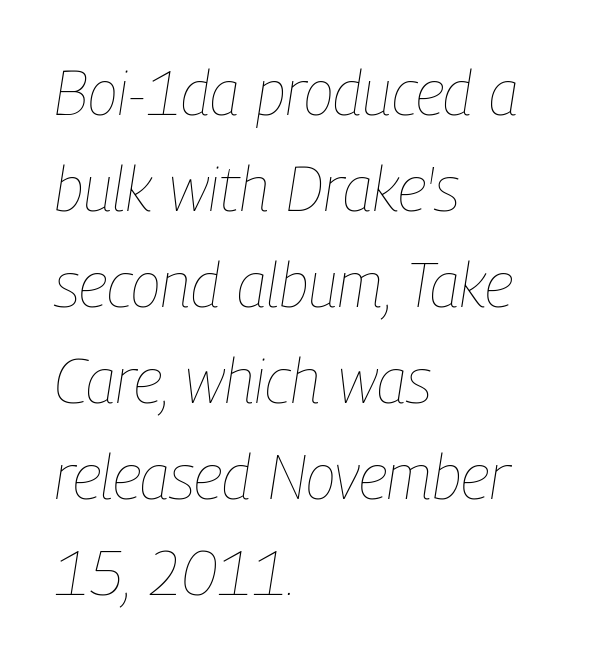
The image shows 62 px thin, condensed type, italic (leaning right); set left-aligned, normal line spacing (1.55x), normal letter spacing, not underlined; low stroke contrast and a medium x-height.
